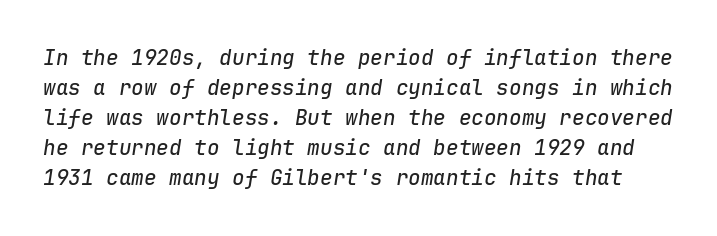
{"italic": "yes", "lean": "right", "slant_degrees": 9, "underline": "no", "line_spacing": "normal", "line_spacing_ratio": 1.43, "letter_spacing": "normal", "letter_spacing_em": 0.0, "glyph_px": 21}
